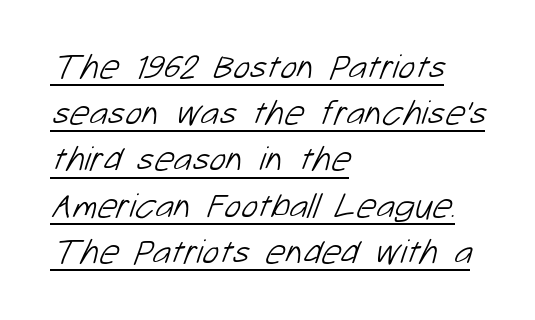
Q: Is the text bold? A: No.
Q: Is the typeface a serif or a sans-serif typeface? A: Sans-serif.
Q: Is the text underlined? A: Yes.
Q: How is the paragraph aligned? A: Left-aligned.
Q: Is the spacing between letters normal or unusually wide? A: Normal.
Q: Is the spacing between lines tight, normal or loose? A: Normal.
Q: Width (condensed, normal, or wide)? A: Normal.
Q: Stroke contrast? A: Low.
Q: x-height? A: Medium.
Q: Monospaced? A: No.
